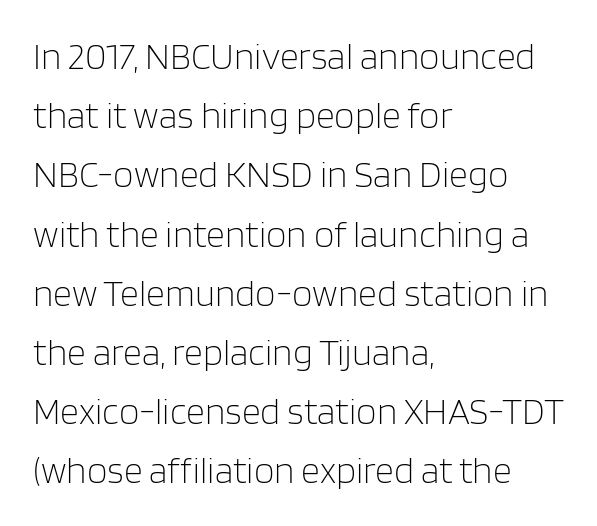
Characters follow at the spacing the type designer built in. Designer's note — italics off, roman on. These glyphs show unthickened strokes, regular width or finer. Each letter keeps its own natural width here, so spacing adapts to shape. The rendering shows plain stroke endings on the letterforms — a sans-serif design. If you drew a ruler down the left edge, every line would touch it.
